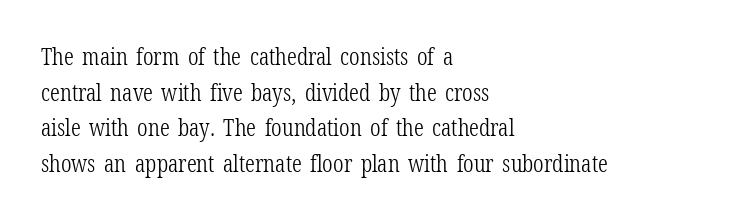
No italicization has been applied; the sample stays upright. Each line starts at the same left margin while the right side varies. Weight: regular or lighter. Compared with typical paragraphs, the rows here are spaced about the same. No extra tracking has been applied to these lines. Any mark beneath the type? The region is blank.
